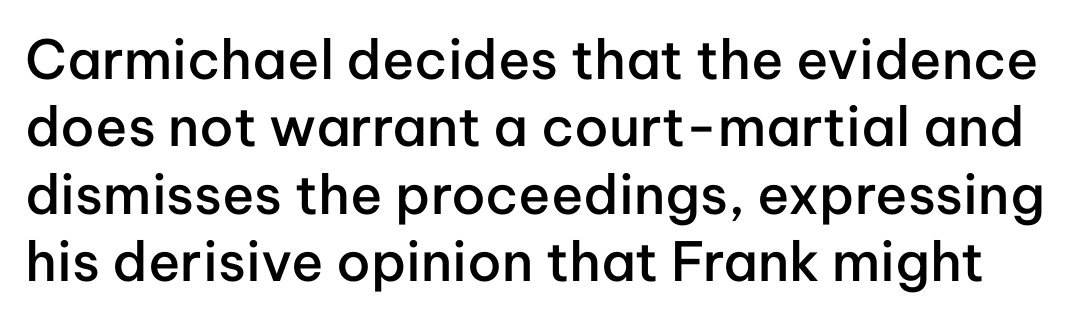
{"serif": "no", "italic": "no", "bold": "semi", "weight": "semibold", "width": "normal", "stroke_contrast": "low", "x_height": "medium", "monospaced": "no", "underline": "no", "line_spacing": "normal", "line_spacing_ratio": 1.25, "letter_spacing": "normal", "letter_spacing_em": 0.0, "glyph_px": 54}
